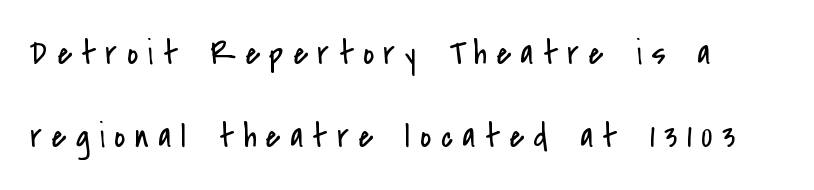
The image shows 34 px regular-weight, condensed sans-serif type, upright; set loose line spacing (2.44x), unusually wide letter spacing (+0.28 em), not underlined; low stroke contrast and a small x-height.
